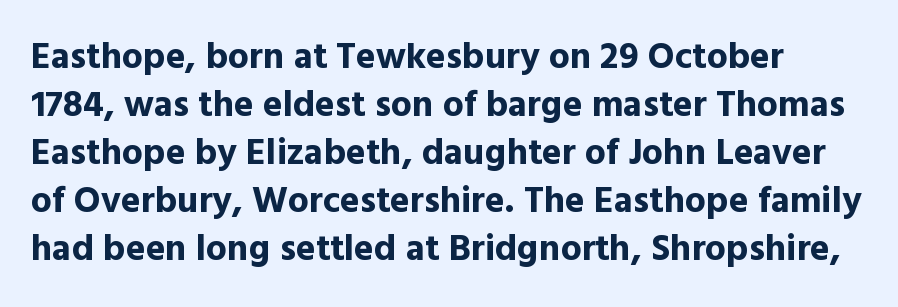
Q: Is the text bold? A: Yes.
Q: Is the text italic (slanted)? A: No, it is upright.
Q: Is the typeface a serif or a sans-serif typeface? A: Sans-serif.
Q: Is the text underlined? A: No.
Q: Is the spacing between letters normal or unusually wide? A: Normal.
Q: Is the spacing between lines tight, normal or loose? A: Normal.
Q: Width (condensed, normal, or wide)? A: Normal.
Q: x-height? A: Medium.
Q: Monospaced? A: No.
